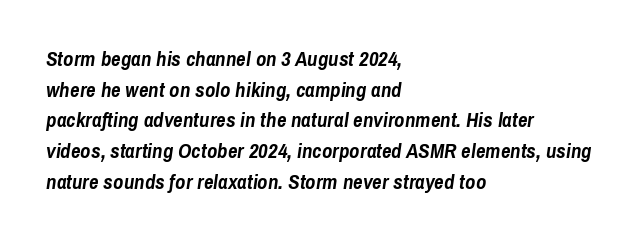
The image shows 21 px bold type, italic (leaning right); set left-aligned, normal line spacing (1.46x), normal letter spacing, not underlined.
